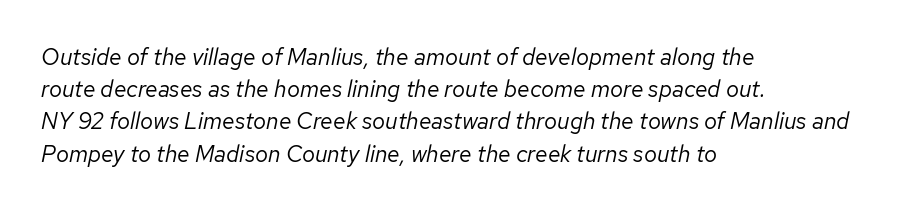
A normal amount of white space separates one row of letters from the next. The strokes carry an ordinary text weight at most. A student would call this left alignment; a typographer would say flush left, rag right. The area under the type is left untouched. Letter spacing: default.
